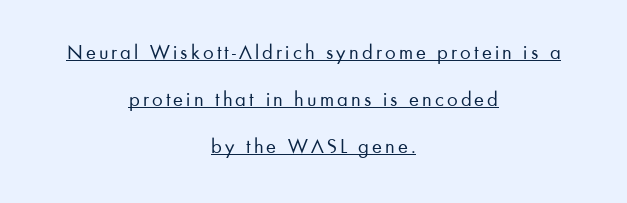
{"italic": "no", "bold": "no", "underline": "yes", "align": "center", "line_spacing": "loose", "line_spacing_ratio": 2.25, "glyph_px": 21}
